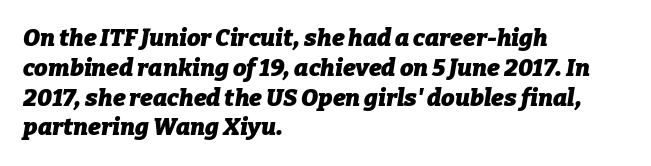
{"italic": "yes", "lean": "right", "slant_degrees": 9, "bold": "yes", "underline": "no", "align": "left", "line_spacing_ratio": 1.24, "letter_spacing": "normal", "letter_spacing_em": 0.0, "glyph_px": 24}
